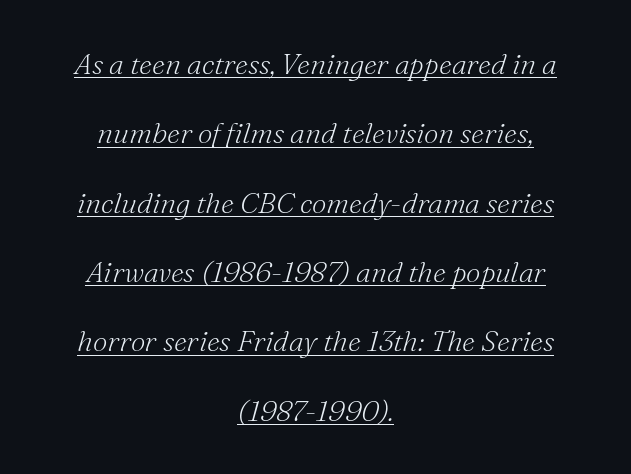
The passage shown is typed in a proportional face where columns would drift. Letter spacing: default. You can see a thin bar hugging the bottom of the glyphs. No extra ink here — the face is not bold. Is the type slanted? Yes — the strokes lean at a clear angle.
